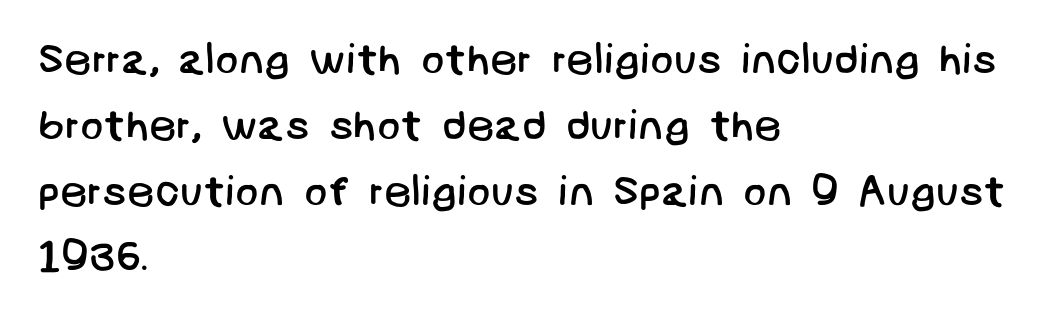
Q: Is the text bold? A: No.
Q: Is the typeface a serif or a sans-serif typeface? A: Sans-serif.
Q: Is the text underlined? A: No.
Q: How is the paragraph aligned? A: Left-aligned.
Q: Is the spacing between letters normal or unusually wide? A: Normal.
Q: Is the spacing between lines tight, normal or loose? A: Normal.
Q: Width (condensed, normal, or wide)? A: Normal.
Q: Stroke contrast? A: Low.
Q: x-height? A: Large.
